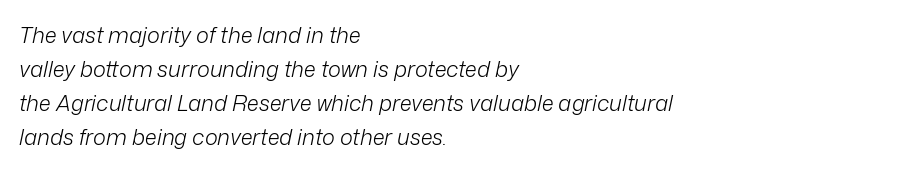
Q: Is the text bold? A: No.
Q: Is the text italic (slanted)? A: Yes, it leans right by about 12 degrees.
Q: Is the text underlined? A: No.
Q: How is the paragraph aligned? A: Left-aligned.
Q: Is the spacing between letters normal or unusually wide? A: Normal.
Q: Is the spacing between lines tight, normal or loose? A: Normal.
